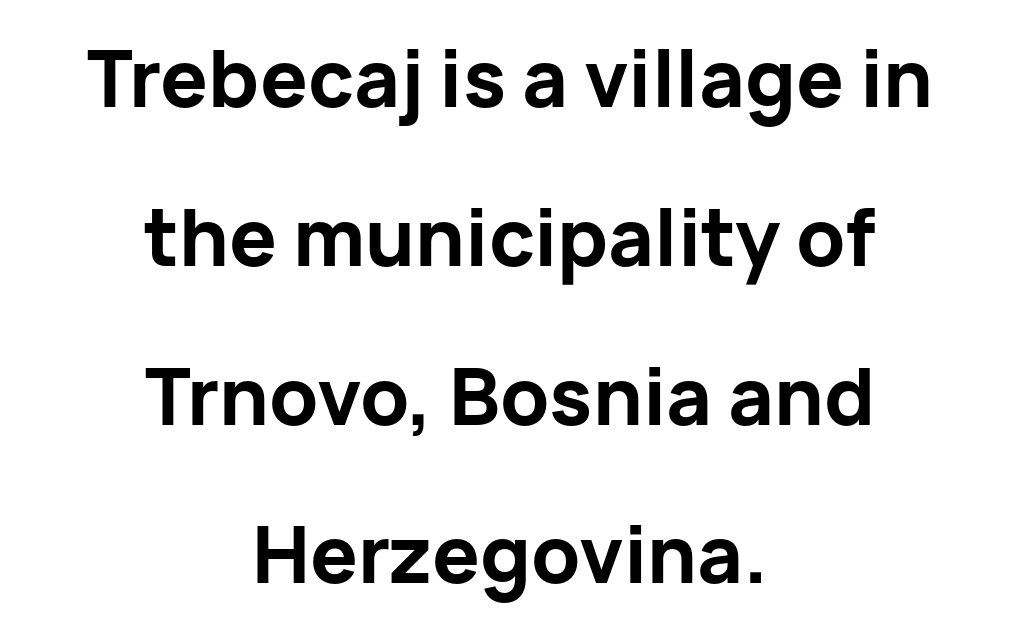
The image shows 79 px bold sans-serif type, upright; set centered, loose line spacing (2.01x), normal letter spacing, not underlined; low stroke contrast and a medium x-height.
